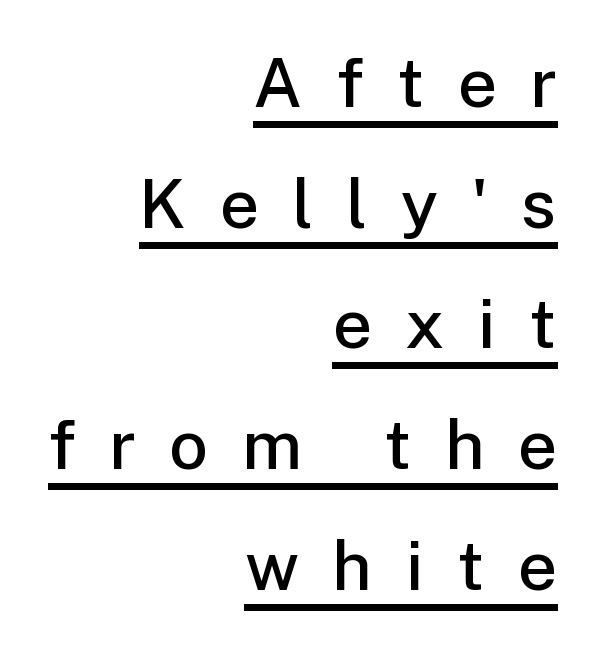
{"serif": "no", "italic": "no", "bold": "semi", "weight": "semibold", "width": "normal", "stroke_contrast": "low", "x_height": "medium", "monospaced": "no", "underline": "yes", "align": "right", "line_spacing_ratio": 1.75, "letter_spacing": "wide", "letter_spacing_em": 0.48, "glyph_px": 69}
